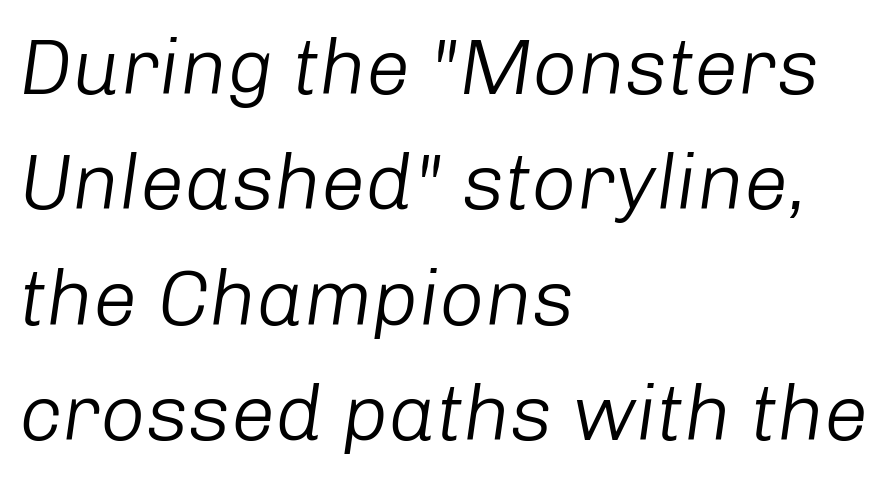
The image shows 79 px light type, italic (leaning right); set left-aligned, normal line spacing (1.46x), normal letter spacing, not underlined; low stroke contrast and a medium x-height.
